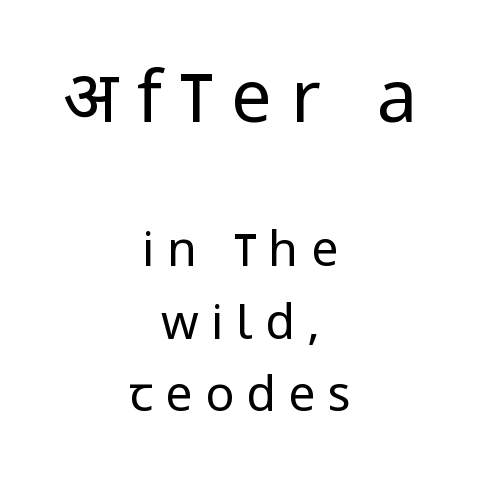
{"serif": "no", "italic": "no", "bold": "no", "weight": "regular", "width": "condensed", "stroke_contrast": "low", "x_height": "large", "monospaced": "no", "underline": "no", "align": "center", "line_spacing": "normal", "line_spacing_ratio": 1.51, "letter_spacing": "wide", "letter_spacing_em": 0.26, "larger_block": "first", "size_ratio": 1.5, "glyph_px": 72}
